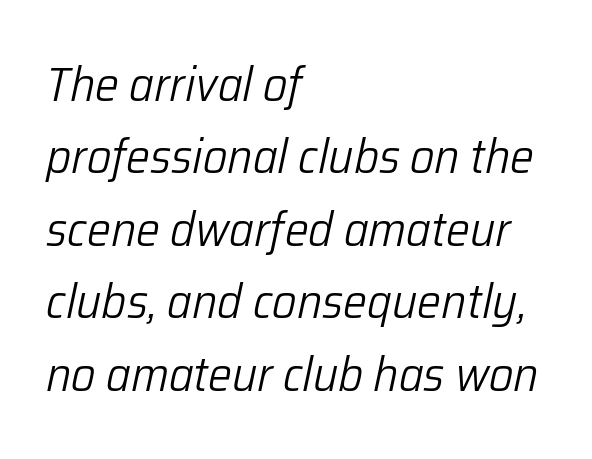
{"italic": "yes", "lean": "right", "slant_degrees": 12, "bold": "no", "weight": "light", "width": "normal", "stroke_contrast": "low", "x_height": "medium", "monospaced": "no", "underline": "no", "align": "left", "line_spacing": "normal", "line_spacing_ratio": 1.51, "letter_spacing": "normal", "letter_spacing_em": 0.0, "glyph_px": 48}
